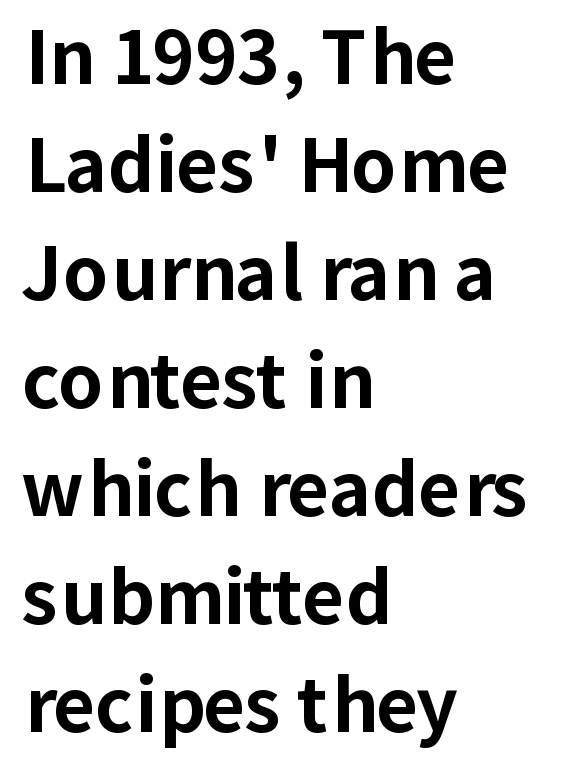
Students, note that the glyphs here touch the page at normal intervals. The vertical gap from one line to the next is medium. In terms of posture, this sample is upright. Plain, unruled lines of type. The typesetter chose a ragged-right arrangement here.
